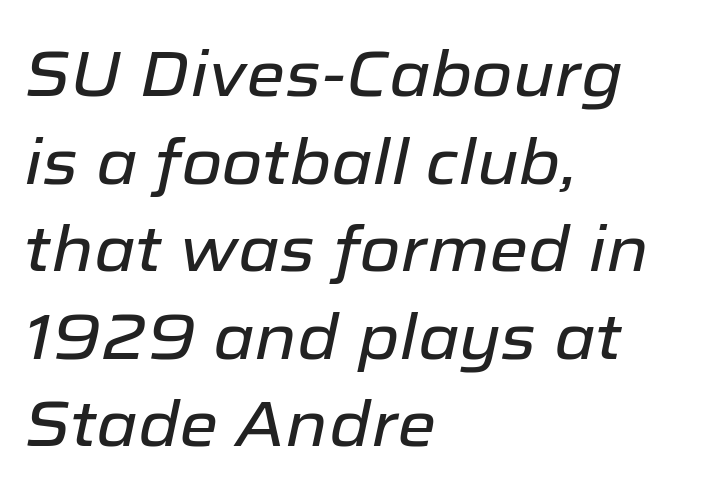
Descenders hang freely into open space. Regarding leading, the lines here are spaced in the standard way. The passage shown has conventional tracking throughout. Proportional: the letters do not fall into vertical columns.
